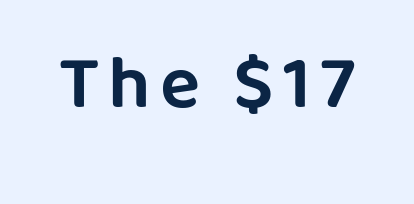
Style check: upright. Descender tails drop into unmarked territory. Serif or sans? Sans — the stroke terminals are bare. The face used here is proportionally spaced, like ordinary book or web type.
